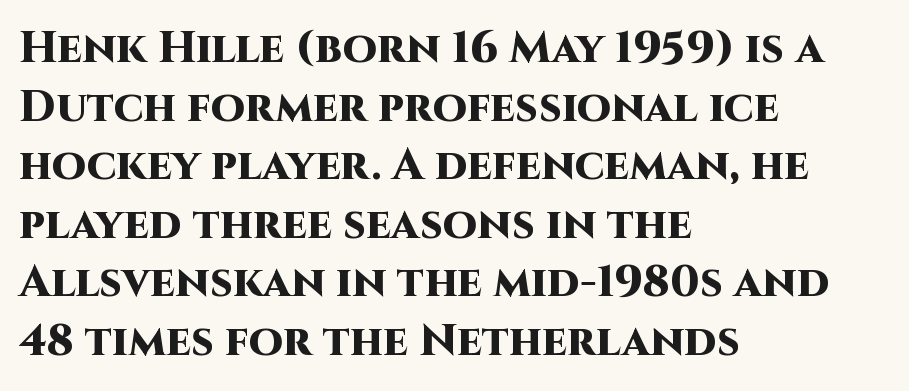
The image shows 44 px heavy sans-serif type, upright; set left-aligned, normal line spacing (1.33x), normal letter spacing, not underlined; high stroke contrast and a large x-height.
